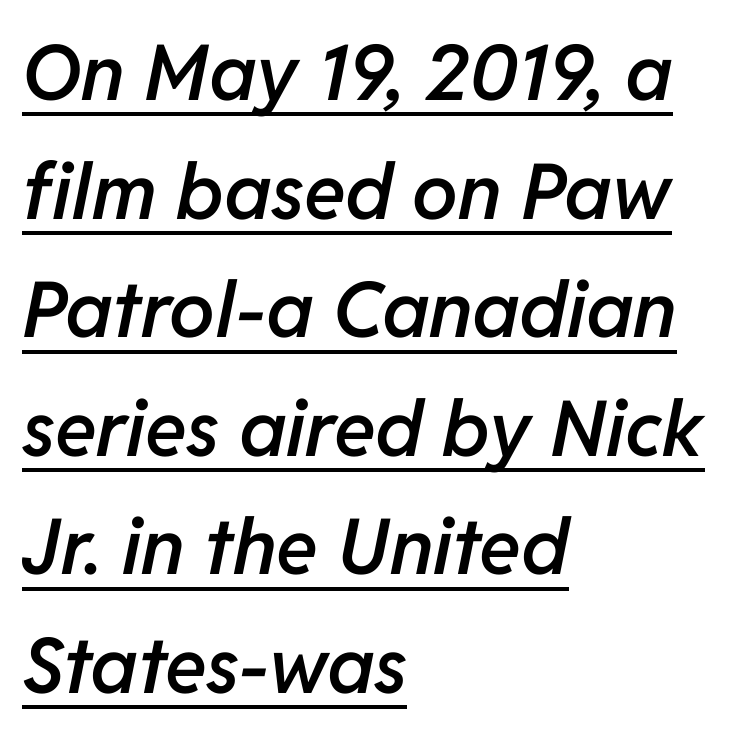
The image shows 77 px semibold type, italic (leaning right); set left-aligned, normal line spacing (1.54x), normal letter spacing, underlined; low stroke contrast and a medium x-height.
